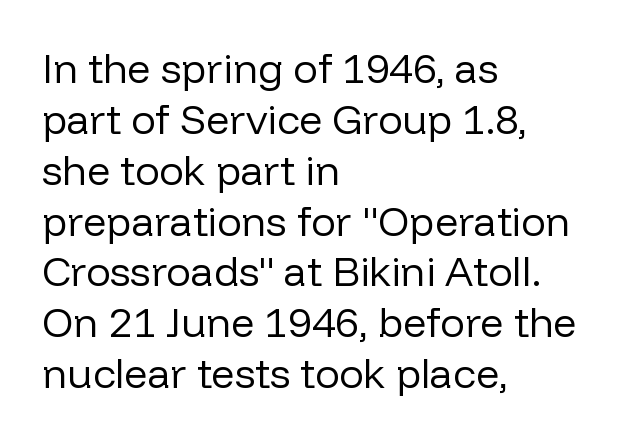
The image shows 41 px regular-weight sans-serif type, upright; set left-aligned, line spacing 1.24x, normal letter spacing, not underlined; low stroke contrast and a medium x-height.
